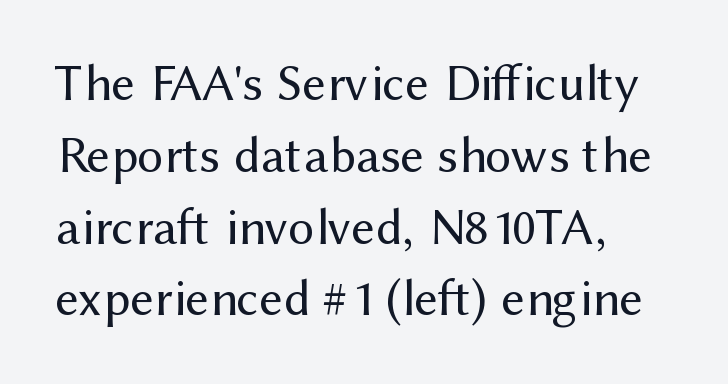
The image shows 52 px regular-weight sans-serif type, upright; set left-aligned, normal line spacing (1.38x), normal letter spacing, not underlined; medium stroke contrast and a medium x-height.
